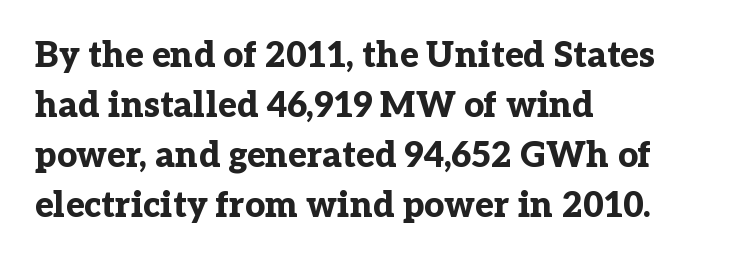
Q: Is the text bold? A: Yes.
Q: Is the text italic (slanted)? A: No, it is upright.
Q: Is the typeface a serif or a sans-serif typeface? A: Serif.
Q: Is the text underlined? A: No.
Q: How is the paragraph aligned? A: Left-aligned.
Q: Is the spacing between letters normal or unusually wide? A: Normal.
Q: Is the spacing between lines tight, normal or loose? A: Normal.
Q: Width (condensed, normal, or wide)? A: Normal.
Q: Stroke contrast? A: Low.
Q: x-height? A: Medium.
Q: Monospaced? A: No.
